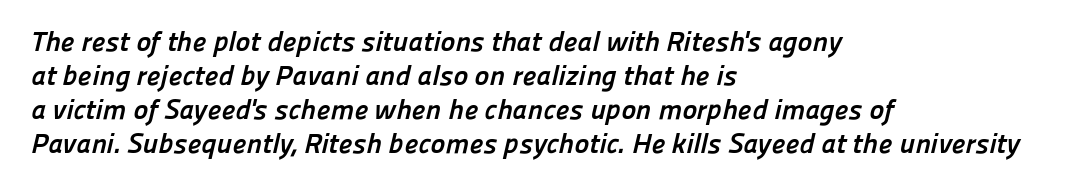
{"serif": "no", "bold": "yes", "weight": "semibold", "width": "normal", "stroke_contrast": "low", "x_height": "medium", "monospaced": "no", "underline": "no", "align": "left", "line_spacing_ratio": 1.21, "letter_spacing": "normal", "letter_spacing_em": 0.0, "glyph_px": 28}
